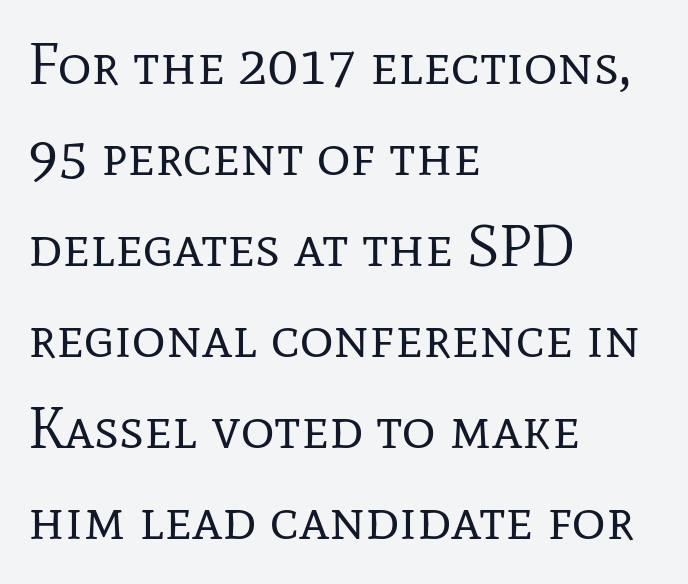
{"serif": "yes", "italic": "no", "bold": "no", "weight": "regular", "width": "normal", "stroke_contrast": "low", "x_height": "medium", "monospaced": "no", "underline": "no", "align": "left", "line_spacing": "normal", "line_spacing_ratio": 1.57, "letter_spacing": "normal", "letter_spacing_em": 0.0, "glyph_px": 58}
